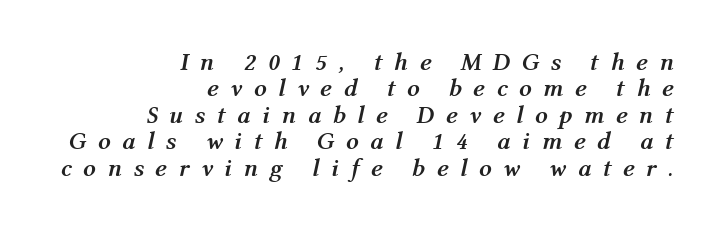
The image shows 25 px bold type, italic (leaning right); set right-aligned, tight line spacing (1.06x), unusually wide letter spacing (+0.46 em), not underlined.
